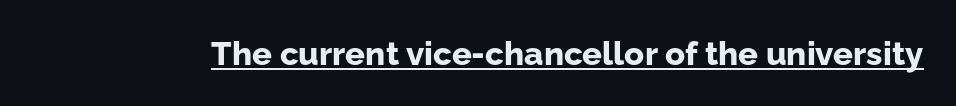
The image shows 33 px bold sans-serif type, upright; set normal letter spacing, underlined; low stroke contrast and a medium x-height.
